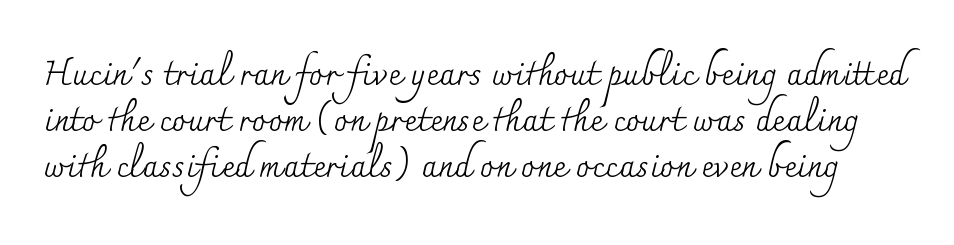
Q: Is the text bold? A: No.
Q: Is the text italic (slanted)? A: Yes.
Q: Is the typeface a serif or a sans-serif typeface? A: Serif.
Q: Is the text underlined? A: No.
Q: Is the spacing between letters normal or unusually wide? A: Normal.
Q: Is the spacing between lines tight, normal or loose? A: Normal.
Q: Width (condensed, normal, or wide)? A: Normal.
Q: Stroke contrast? A: Medium.
Q: x-height? A: Small.
Q: Monospaced? A: No.
